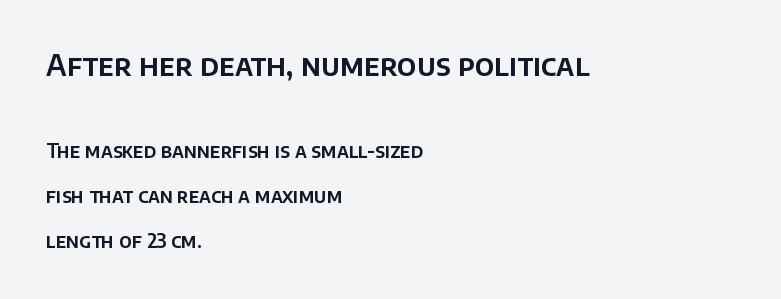
The image shows 29 px sans-serif type, upright; set left-aligned, loose line spacing (2.37x), normal letter spacing, not underlined; the first (top) block is 1.53x larger; low stroke contrast and a large x-height.
